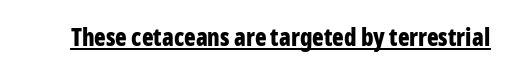
The image shows 24 px bold type, upright; set normal letter spacing, underlined.
